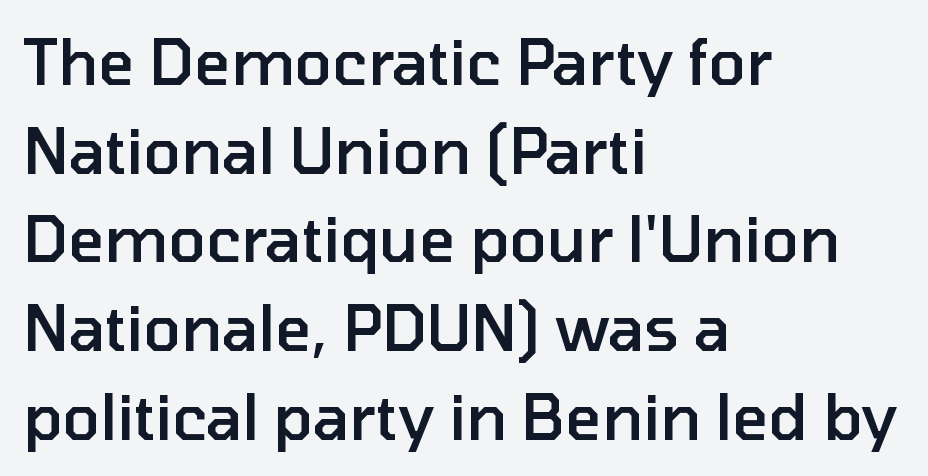
What stands out about the letter spacing? Nothing — it is the standard amount. Which margin do the lines hug? The left one — the right edge is uneven. Underline: absent. How would I describe the line gaps? Plain and ordinary.
